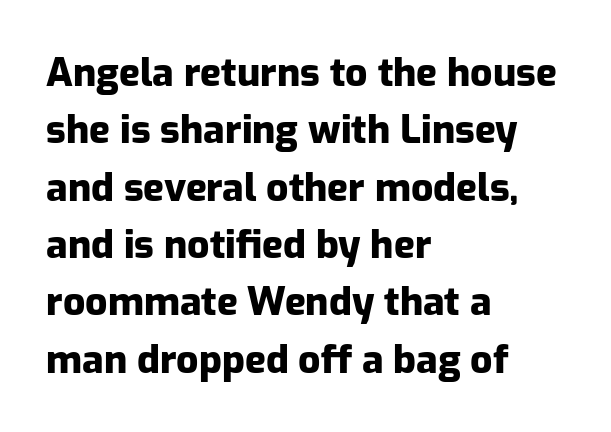
{"serif": "no", "italic": "no", "bold": "yes", "weight": "heavy", "width": "normal", "stroke_contrast": "low", "x_height": "medium", "monospaced": "no", "underline": "no", "align": "left", "line_spacing": "normal", "line_spacing_ratio": 1.47, "letter_spacing": "normal", "letter_spacing_em": 0.0, "glyph_px": 39}
